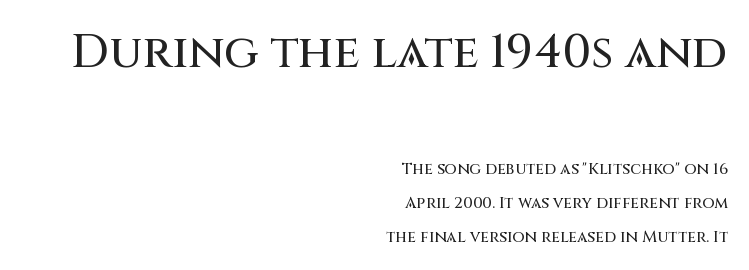
You can tell it's not italic because the verticals are truly vertical. Stroke terminals: plain, sans-serif. Nobody drew a line under any word here. The gaps between neighbouring characters are ordinary and unremarkable.
